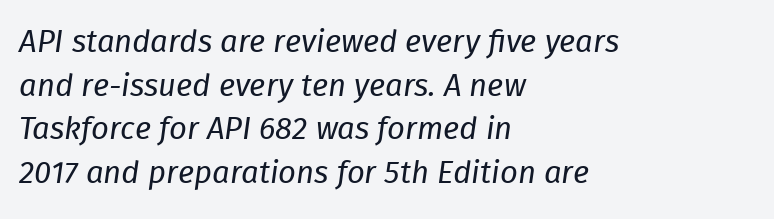
The image shows 31 px regular-weight type, italic (leaning right); set left-aligned, normal line spacing (1.41x), normal letter spacing, not underlined; low stroke contrast and a medium x-height.
